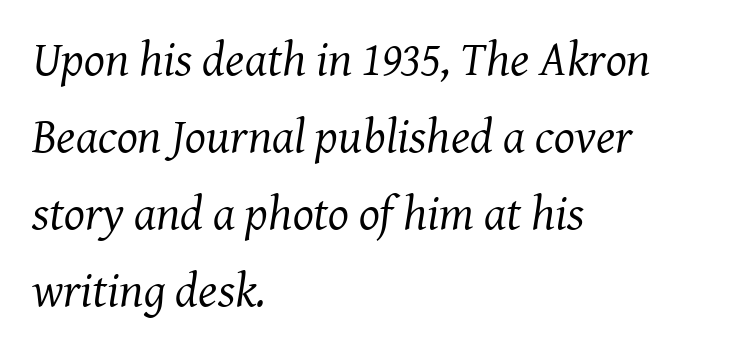
Nobody touched the tracking dial on this one. Regular leading. Character widths vary here, with narrow letters taking less room than wide ones. Unbolded letterforms with no extra heft. This sample uses a serif face. This rendering uses left alignment, leaving the right contour irregular.
